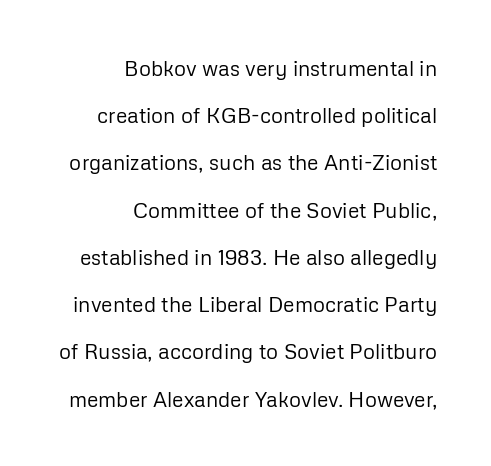
The strip under each line holds only bare page. The space between consecutive lines is lavish. Alignment: flush right. Look at the tracking — it's just the regular setting, nothing added.
